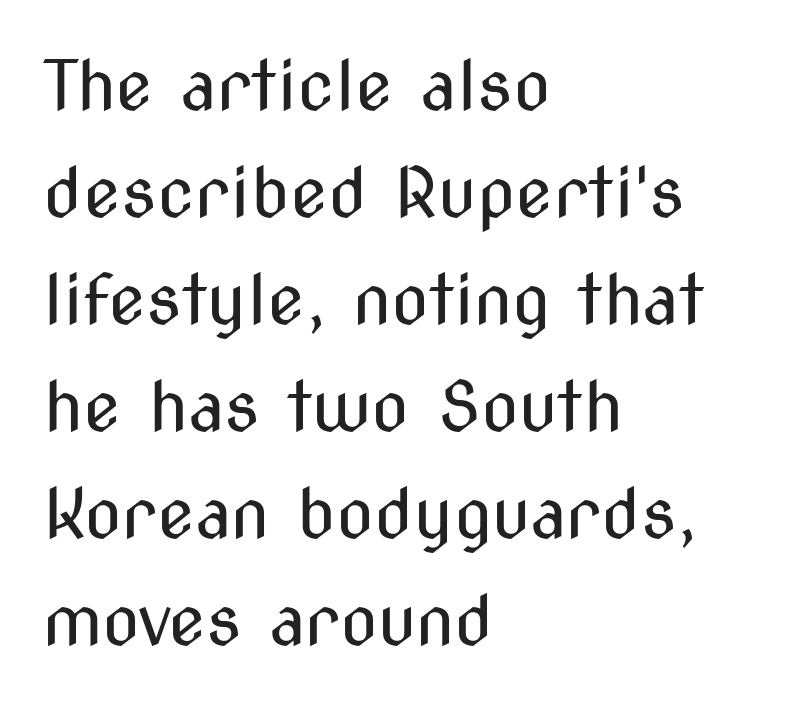
The image shows 69 px regular-weight, condensed sans-serif type, upright; set left-aligned, normal line spacing (1.55x), normal letter spacing, not underlined; medium stroke contrast and a medium x-height.
